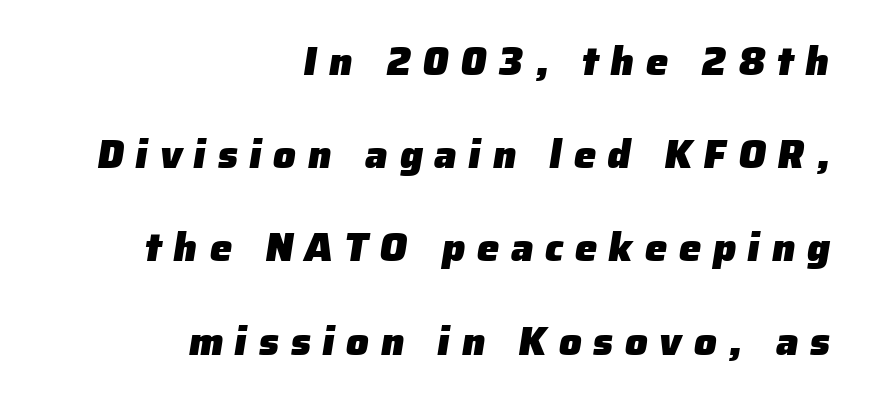
Q: Is the text bold? A: Yes.
Q: Is the typeface a serif or a sans-serif typeface? A: Sans-serif.
Q: Is the text underlined? A: No.
Q: How is the paragraph aligned? A: Right-aligned.
Q: Is the spacing between letters normal or unusually wide? A: Unusually wide.
Q: Is the spacing between lines tight, normal or loose? A: Loose.
Q: Width (condensed, normal, or wide)? A: Normal.
Q: Stroke contrast? A: Low.
Q: x-height? A: Medium.
Q: Monospaced? A: No.
